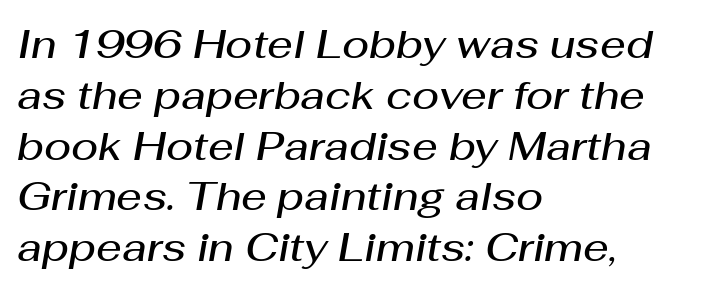
Look at the stroke-to-counter ratio: somewhat heavy, a semibold. Spacing verdict: proportional, widths tailored to each character. Notice how the passage keeps a crisp vertical edge on the left only. Regular leading.
